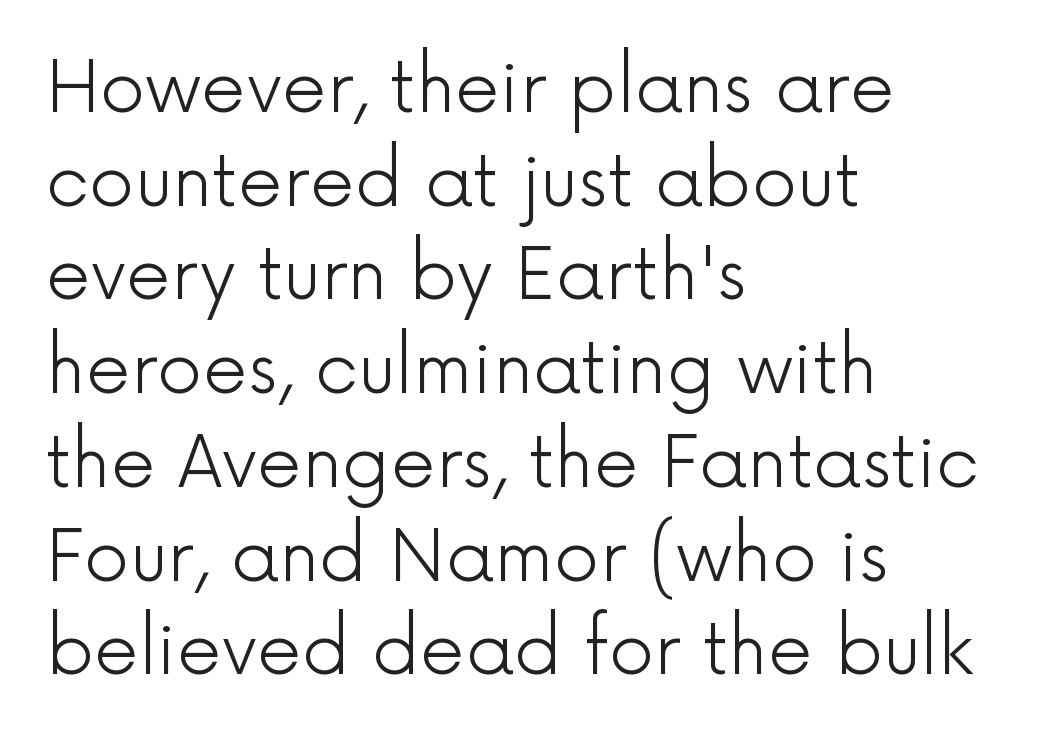
Nobody drew a line under any word here. No heavy texture on the line: the type isn't bold. The block of text has a typical density, with ordinary space between rows. Letter spacing: default. This is the regular roman posture of the typeface. The typeface chosen for these lines omits serifs.
